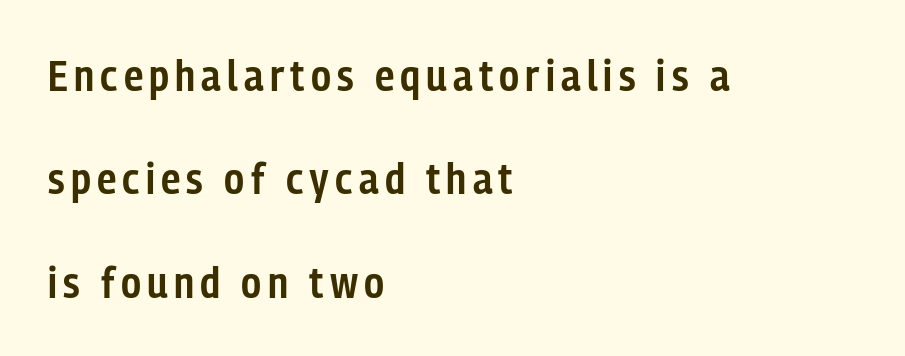
The image shows 44 px semibold, condensed sans-serif type, upright; set left-aligned, loose line spacing (2.35x), not underlined; low stroke contrast and a medium x-height.
